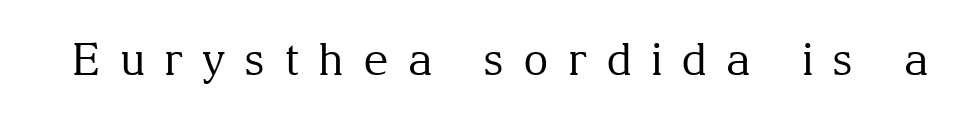
Q: Is the text bold? A: No.
Q: Is the text italic (slanted)? A: No, it is upright.
Q: Is the typeface a serif or a sans-serif typeface? A: Serif.
Q: Is the text underlined? A: No.
Q: Is the spacing between letters normal or unusually wide? A: Unusually wide.
Q: Width (condensed, normal, or wide)? A: Normal.
Q: Stroke contrast? A: Medium.
Q: x-height? A: Medium.
Q: Monospaced? A: No.
